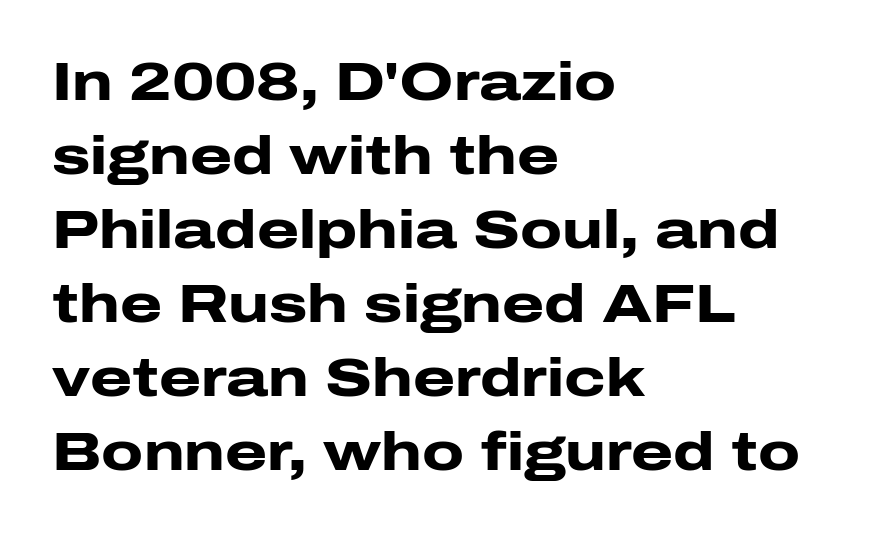
The image shows 54 px heavy, wide sans-serif type, upright; set left-aligned, normal line spacing (1.37x), normal letter spacing, not underlined; low stroke contrast and a medium x-height.
